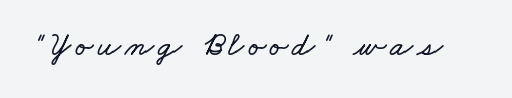
The image shows 33 px wide type; set not underlined; low stroke contrast and a small x-height.
